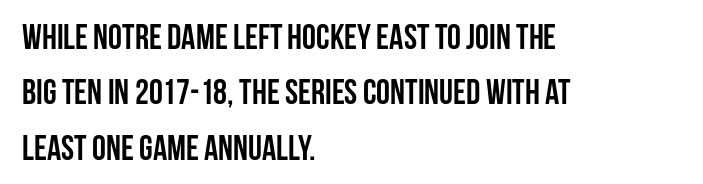
Q: Is the text bold? A: Yes.
Q: Is the text italic (slanted)? A: No, it is upright.
Q: Is the typeface a serif or a sans-serif typeface? A: Sans-serif.
Q: Is the text underlined? A: No.
Q: How is the paragraph aligned? A: Left-aligned.
Q: Is the spacing between letters normal or unusually wide? A: Normal.
Q: Is the spacing between lines tight, normal or loose? A: Normal.
Q: Width (condensed, normal, or wide)? A: Condensed.
Q: Stroke contrast? A: Low.
Q: x-height? A: Large.
Q: Monospaced? A: No.
